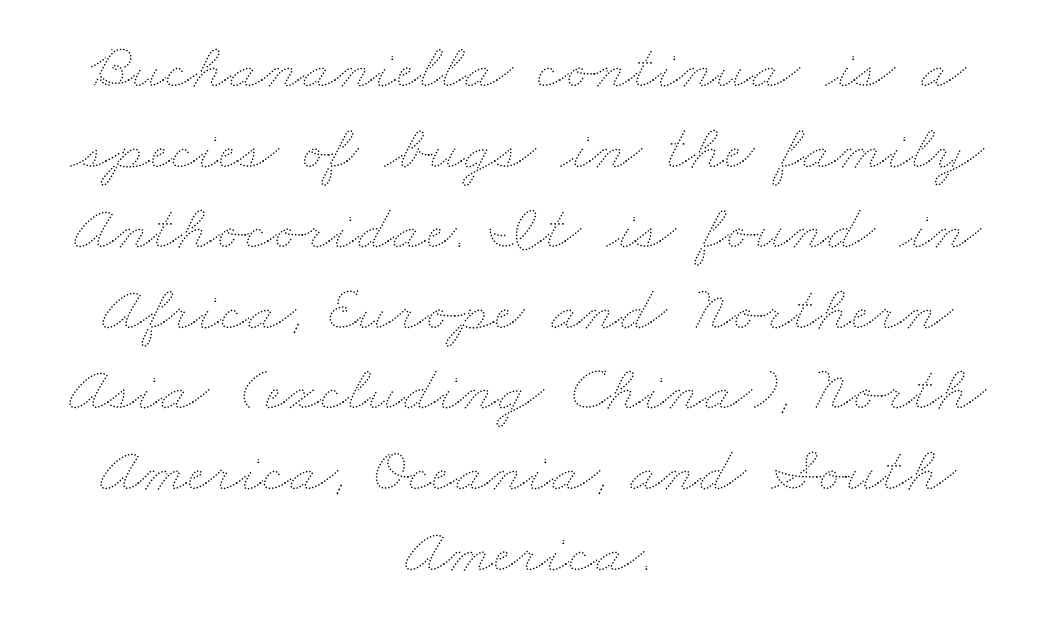
Q: Is the text bold? A: No.
Q: Is the text underlined? A: No.
Q: How is the paragraph aligned? A: Centered.
Q: Is the spacing between letters normal or unusually wide? A: Normal.
Q: Width (condensed, normal, or wide)? A: Wide.
Q: Stroke contrast? A: Medium.
Q: x-height? A: Small.
Q: Monospaced? A: No.
